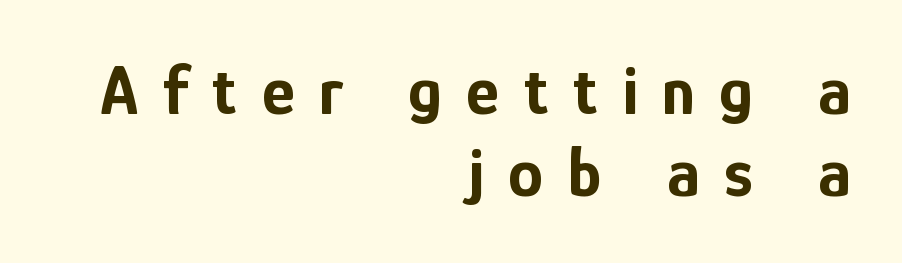
The image shows 70 px bold, condensed sans-serif type, upright; set right-aligned, line spacing 1.17x, unusually wide letter spacing (+0.35 em), not underlined; low stroke contrast and a medium x-height.
